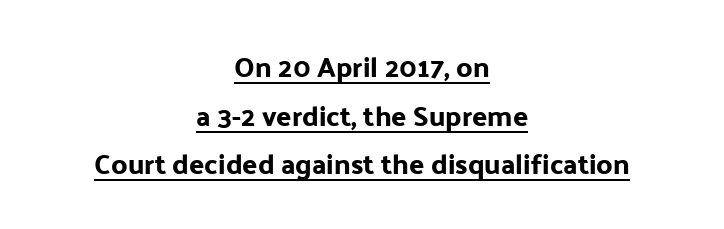
{"serif": "no", "italic": "no", "width": "normal", "stroke_contrast": "low", "x_height": "medium", "monospaced": "no", "underline": "yes", "align": "center", "line_spacing_ratio": 1.74, "letter_spacing": "normal", "letter_spacing_em": 0.0, "glyph_px": 28}
